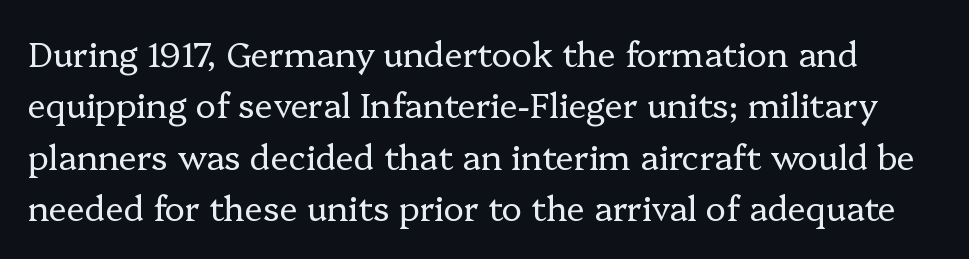
The image shows 34 px regular-weight serif type, upright; set normal line spacing (1.51x), normal letter spacing, not underlined; low stroke contrast and a medium x-height.
